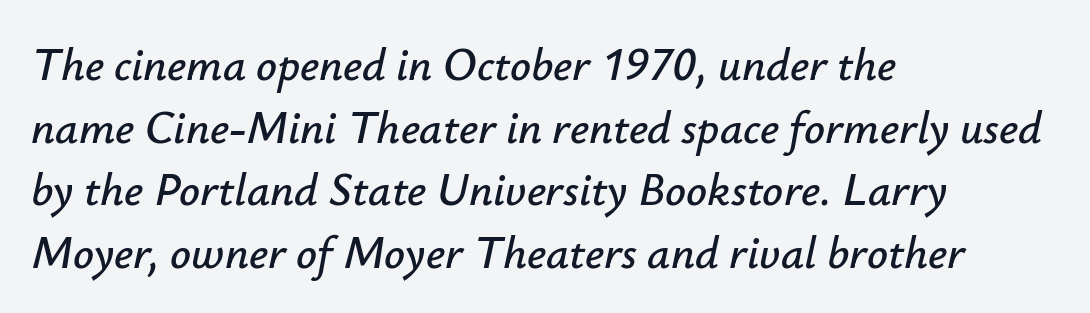
{"italic": "yes", "lean": "right", "slant_degrees": 12, "width": "normal", "stroke_contrast": "low", "x_height": "small", "monospaced": "no", "underline": "no", "align": "left", "line_spacing": "normal", "line_spacing_ratio": 1.36, "letter_spacing": "normal", "letter_spacing_em": 0.0, "glyph_px": 46}
